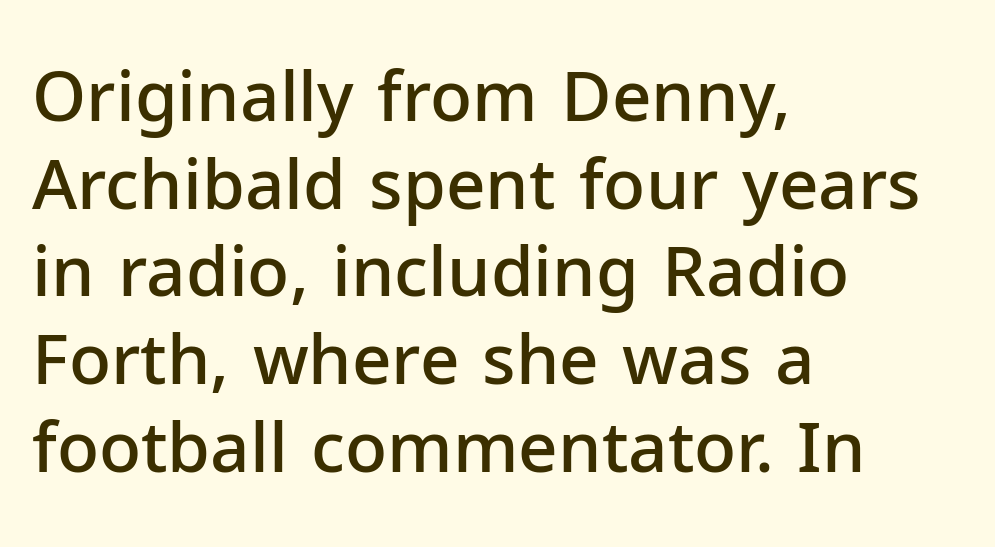
Unmarked baselines from the first word to the last. Each letter keeps its own natural width here, so spacing adapts to shape. Serif or sans? Sans — the stroke terminals are bare. In terms of letterspacing, this is plain default setting.
